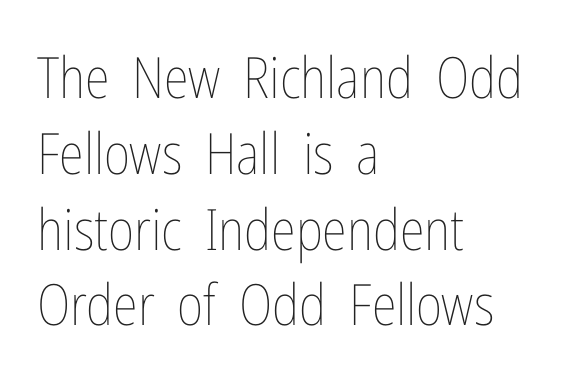
Q: Is the text bold? A: No.
Q: Is the text italic (slanted)? A: No, it is upright.
Q: Is the text underlined? A: No.
Q: How is the paragraph aligned? A: Left-aligned.
Q: Is the spacing between letters normal or unusually wide? A: Normal.
Q: Is the spacing between lines tight, normal or loose? A: Normal.
Q: Width (condensed, normal, or wide)? A: Condensed.
Q: Stroke contrast? A: Low.
Q: x-height? A: Medium.
Q: Monospaced? A: No.
